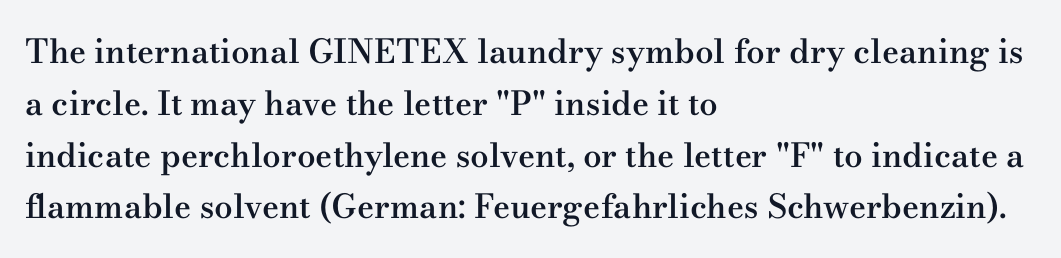
The image shows 33 px semibold, wide serif type, upright; set left-aligned, normal line spacing (1.57x), normal letter spacing, not underlined; medium stroke contrast and a small x-height.
